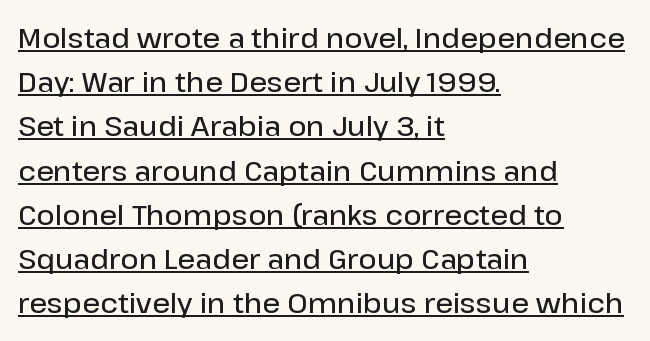
Q: Is the text bold? A: Semi-bold.
Q: Is the text italic (slanted)? A: No, it is upright.
Q: Is the typeface a serif or a sans-serif typeface? A: Sans-serif.
Q: Is the text underlined? A: Yes.
Q: How is the paragraph aligned? A: Left-aligned.
Q: Is the spacing between letters normal or unusually wide? A: Normal.
Q: Is the spacing between lines tight, normal or loose? A: Normal.
Q: Width (condensed, normal, or wide)? A: Normal.
Q: Stroke contrast? A: Low.
Q: x-height? A: Medium.
Q: Monospaced? A: No.
